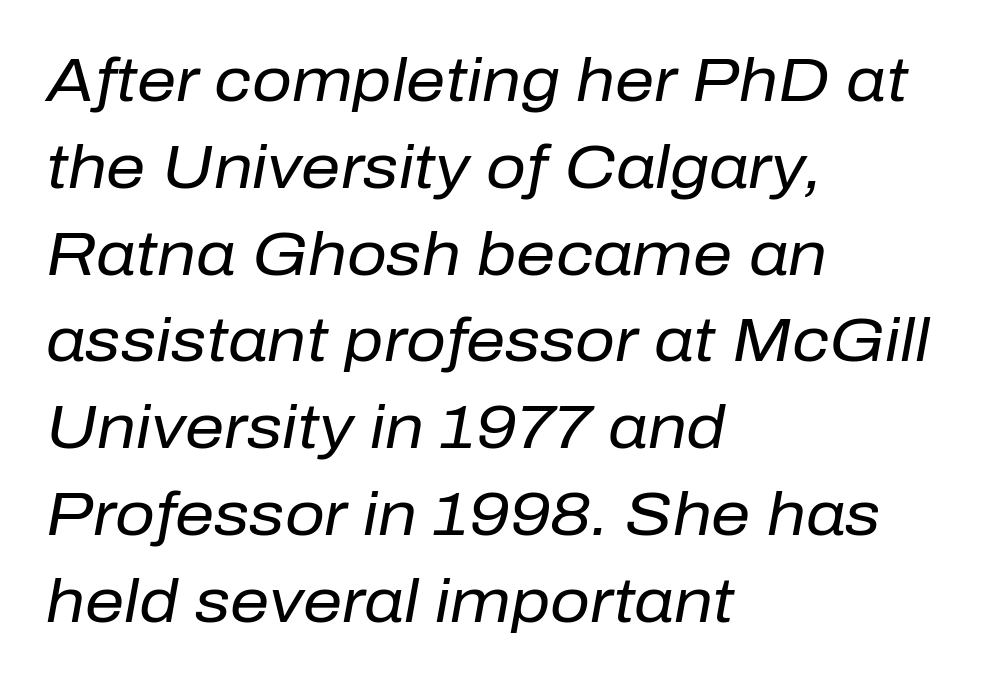
{"italic": "yes", "lean": "right", "slant_degrees": 10, "bold": "no", "weight": "regular", "width": "normal", "stroke_contrast": "low", "x_height": "medium", "monospaced": "no", "underline": "no", "align": "left", "line_spacing": "normal", "line_spacing_ratio": 1.4, "letter_spacing": "normal", "letter_spacing_em": 0.0, "glyph_px": 62}
